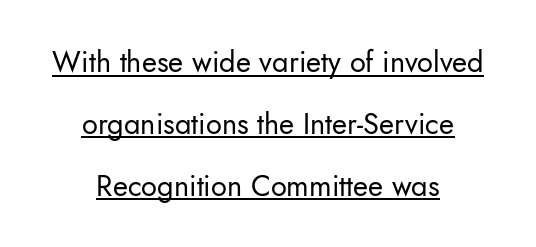
{"serif": "no", "italic": "no", "bold": "no", "weight": "regular", "width": "normal", "stroke_contrast": "low", "x_height": "small", "monospaced": "no", "underline": "yes", "align": "center", "line_spacing": "loose", "line_spacing_ratio": 2.13, "letter_spacing": "normal", "letter_spacing_em": 0.0, "glyph_px": 29}
